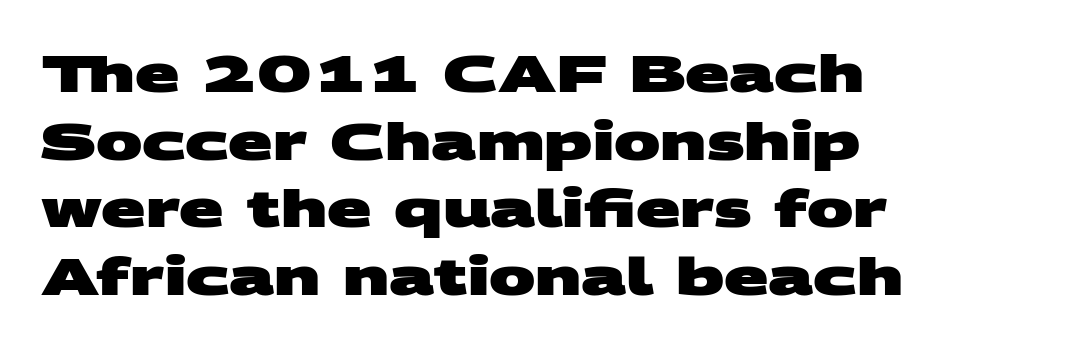
The space between consecutive lines is moderate. The rendering uses natural spacing where letterforms have individual widths. The space beneath each line is pristine and unruled. Left-aligned paragraph, ragged on the right.
